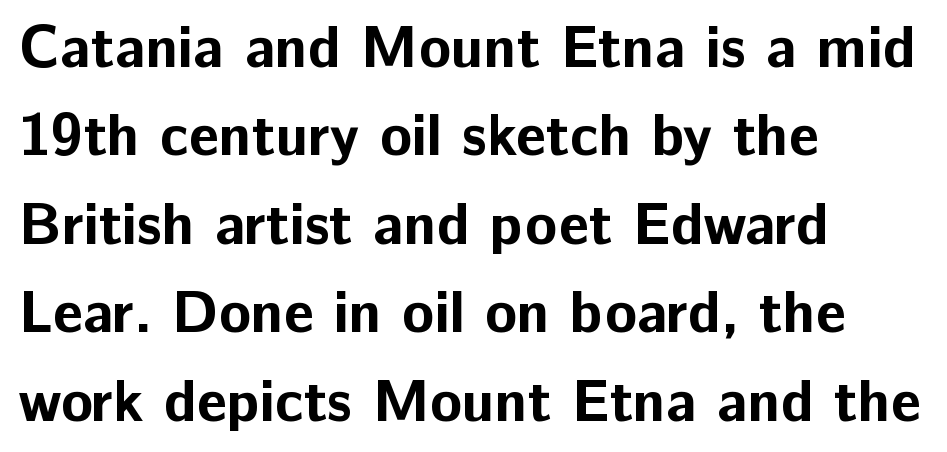
{"serif": "no", "italic": "no", "bold": "yes", "weight": "bold", "width": "normal", "stroke_contrast": "low", "x_height": "medium", "monospaced": "no", "underline": "no", "align": "left", "line_spacing": "normal", "line_spacing_ratio": 1.5, "letter_spacing": "normal", "letter_spacing_em": 0.0, "glyph_px": 59}
